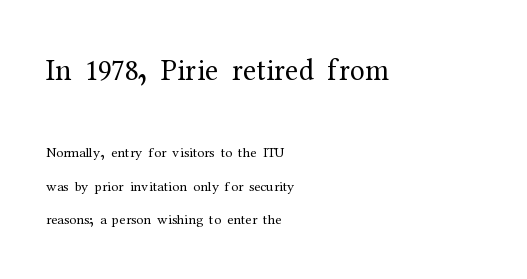
{"serif": "yes", "italic": "no", "bold": "no", "weight": "regular", "width": "normal", "stroke_contrast": "medium", "x_height": "medium", "monospaced": "no", "underline": "no", "align": "left", "line_spacing": "loose", "line_spacing_ratio": 2.38, "letter_spacing": "normal", "letter_spacing_em": 0.0, "larger_block": "first", "size_ratio": 2.14, "glyph_px": 30}
